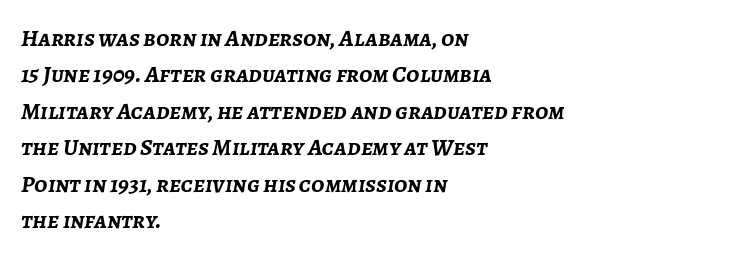
{"italic": "yes", "lean": "right", "slant_degrees": 7, "bold": "yes", "underline": "no", "align": "left", "line_spacing": "normal", "line_spacing_ratio": 1.52, "letter_spacing": "normal", "letter_spacing_em": 0.0, "glyph_px": 24}
